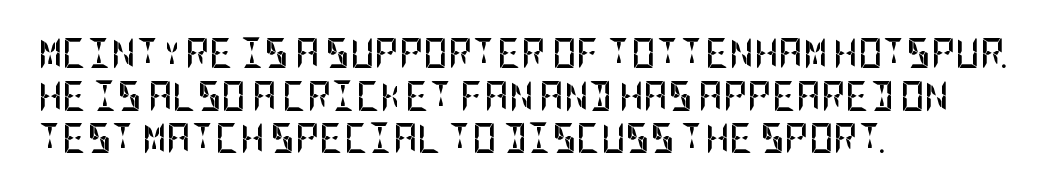
The strokes are fattened all the way to bold. Spacing between characters is what you'd get straight out of the box. The characters display no serif detailing; their extremities are plain. The typography opts for an upright posture over an oblique one.
